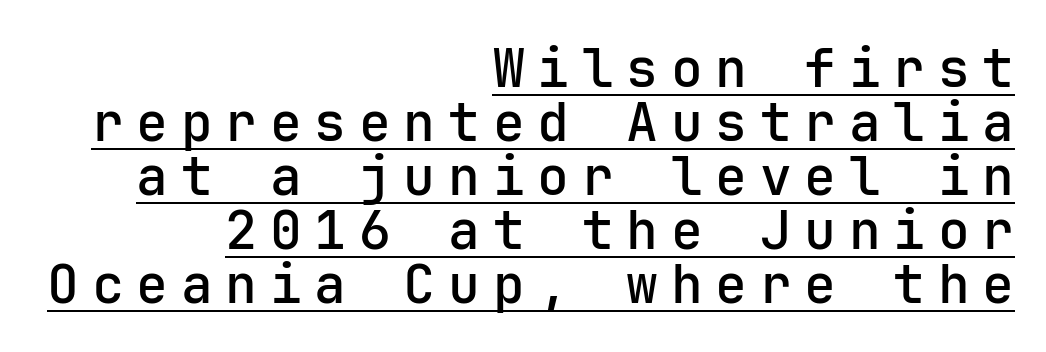
{"serif": "no", "italic": "no", "bold": "semi", "weight": "semibold", "width": "normal", "stroke_contrast": "low", "x_height": "medium", "underline": "yes", "align": "right", "line_spacing": "tight", "line_spacing_ratio": 1.02, "letter_spacing": "wide", "letter_spacing_em": 0.24, "glyph_px": 53}
